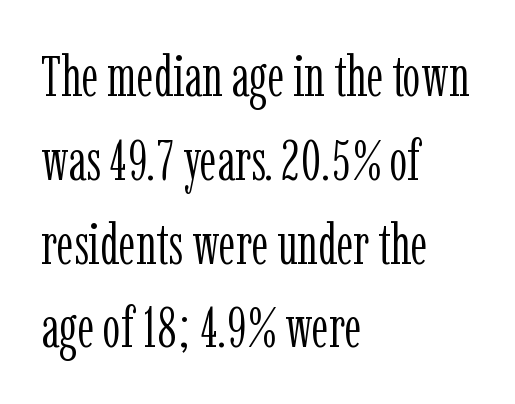
{"serif": "yes", "italic": "no", "bold": "no", "weight": "light", "width": "condensed", "stroke_contrast": "low", "x_height": "medium", "monospaced": "no", "underline": "no", "align": "left", "line_spacing": "normal", "line_spacing_ratio": 1.47, "letter_spacing": "normal", "letter_spacing_em": 0.0, "glyph_px": 57}
